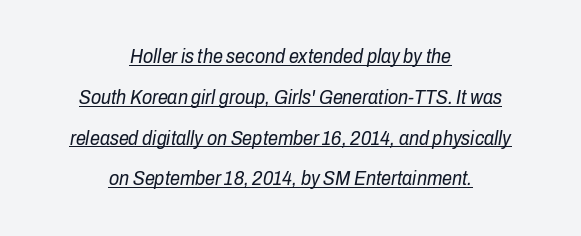
Q: Is the text bold? A: No.
Q: Is the text italic (slanted)? A: Yes, it leans right by about 10 degrees.
Q: Is the text underlined? A: Yes.
Q: How is the paragraph aligned? A: Centered.
Q: Is the spacing between letters normal or unusually wide? A: Normal.
Q: Is the spacing between lines tight, normal or loose? A: Loose.
